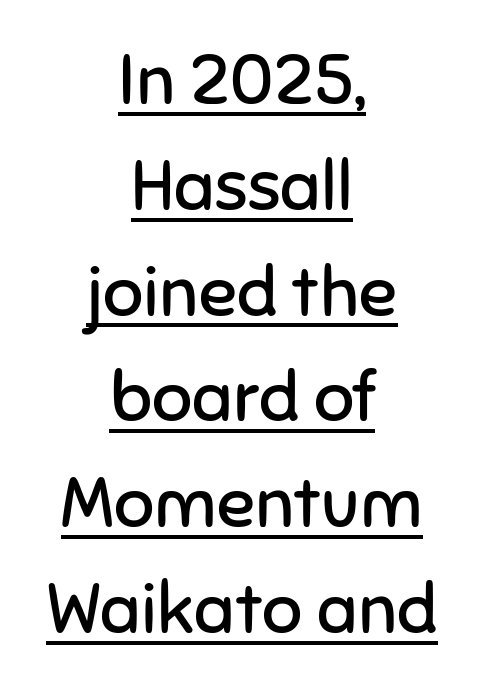
Compared with a flush-left layout, this one balances lines on the center instead. The designer left line spacing at the default. The passage shown is not bold in any degree. The rendering uses the underline text-decoration. The face used here is proportionally spaced, like ordinary book or web type.
